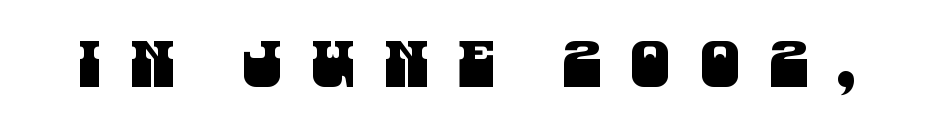
{"serif": "no", "width": "condensed", "stroke_contrast": "medium", "x_height": "large", "monospaced": "no", "underline": "no", "letter_spacing": "wide", "letter_spacing_em": 0.46, "glyph_px": 64}
